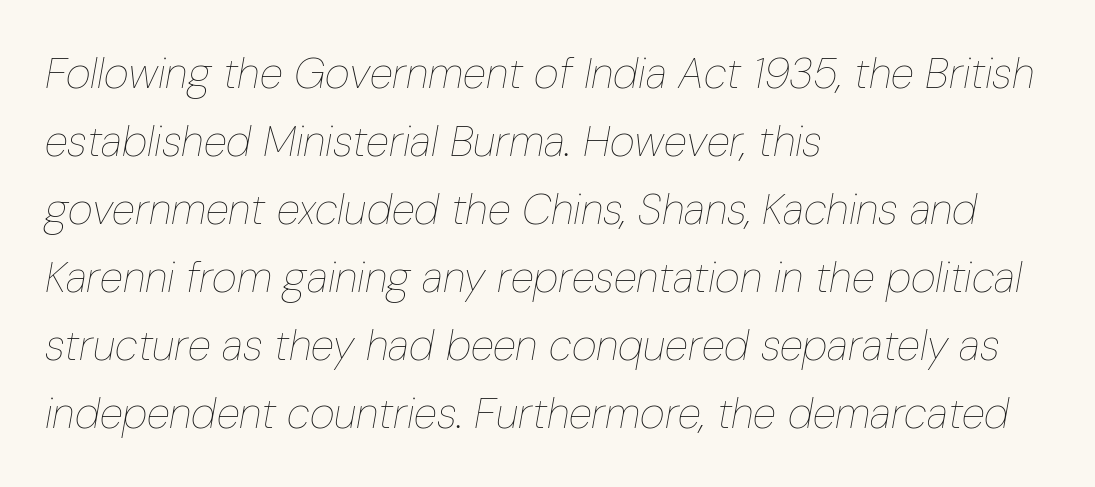
Q: Is the text bold? A: No.
Q: Is the text italic (slanted)? A: Yes, it leans right by about 10 degrees.
Q: Is the text underlined? A: No.
Q: How is the paragraph aligned? A: Left-aligned.
Q: Is the spacing between letters normal or unusually wide? A: Normal.
Q: Is the spacing between lines tight, normal or loose? A: Normal.
Q: Width (condensed, normal, or wide)? A: Condensed.
Q: Stroke contrast? A: Low.
Q: x-height? A: Medium.
Q: Monospaced? A: No.
